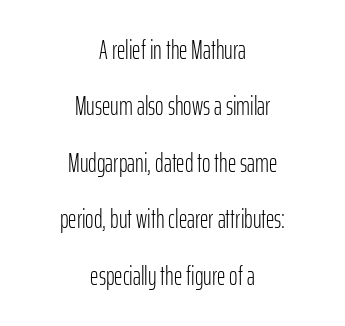
Each line is balanced around a shared central axis. Each stroke keeps to a modest, everyday thickness or less. The font's upright variant was chosen for this text. Interline gaps are noticeably wide in this sample. Standard letterfit; no display-style spreading of the glyphs. Check under the words: just untouched page.
